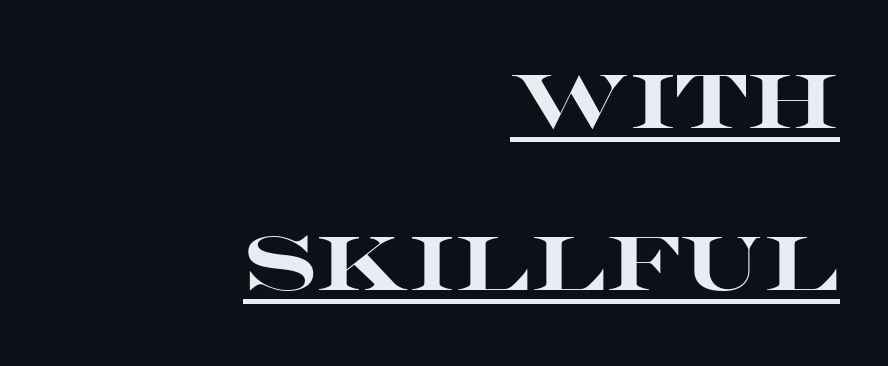
{"italic": "no", "bold": "yes", "weight": "heavy", "width": "wide", "stroke_contrast": "high", "x_height": "large", "monospaced": "no", "underline": "yes", "align": "right", "line_spacing": "loose", "line_spacing_ratio": 2.13, "letter_spacing": "normal", "letter_spacing_em": 0.0, "glyph_px": 76}
